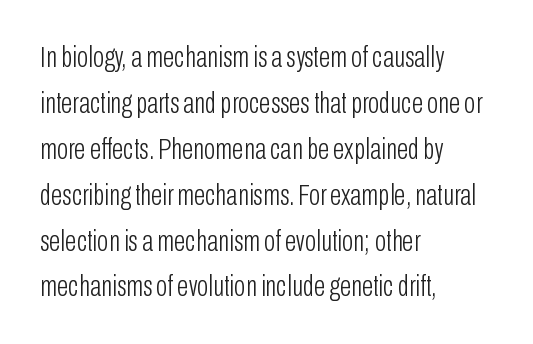
The image shows 30 px light, condensed sans-serif type, upright; set left-aligned, normal line spacing (1.53x), normal letter spacing, not underlined; low stroke contrast and a medium x-height.
